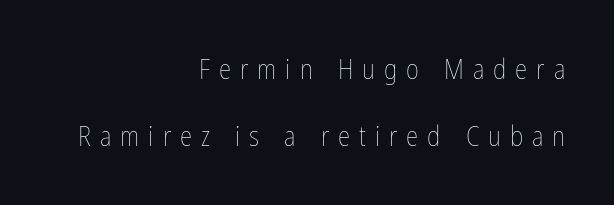
Line ends are locked; line starts wander. Leading: increased. Lines of text with bare space underneath. Weight: not bold — regular or lighter. Do the characters align in a grid? No, the font is proportional. The gaps between neighbouring characters are conspicuously large.
